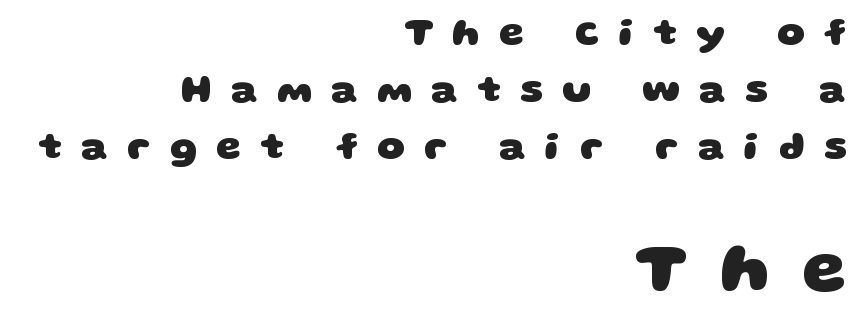
The image shows 69 px heavy, wide sans-serif type; set right-aligned, normal line spacing (1.46x), unusually wide letter spacing (+0.49 em), not underlined; the second (bottom) block is 1.77x larger; low stroke contrast and a large x-height.
